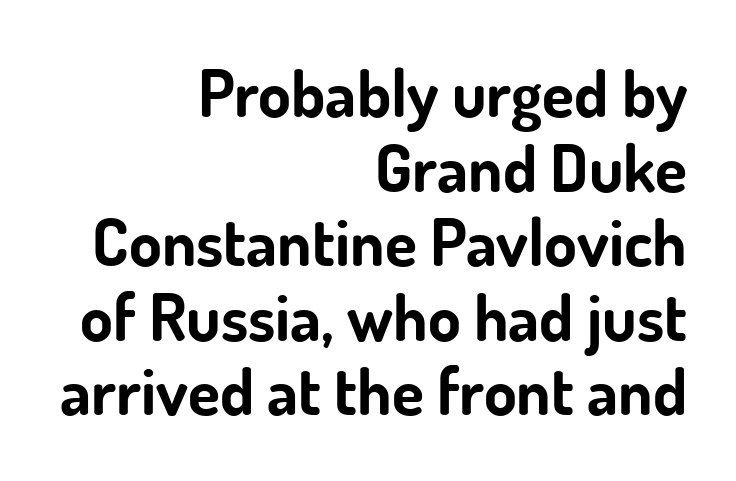
Q: Is the text bold? A: Yes.
Q: Is the text italic (slanted)? A: No, it is upright.
Q: Is the typeface a serif or a sans-serif typeface? A: Sans-serif.
Q: Is the text underlined? A: No.
Q: How is the paragraph aligned? A: Right-aligned.
Q: Is the spacing between letters normal or unusually wide? A: Normal.
Q: Is the spacing between lines tight, normal or loose? A: Tight.
Q: Width (condensed, normal, or wide)? A: Normal.
Q: Stroke contrast? A: Low.
Q: x-height? A: Small.
Q: Monospaced? A: No.
